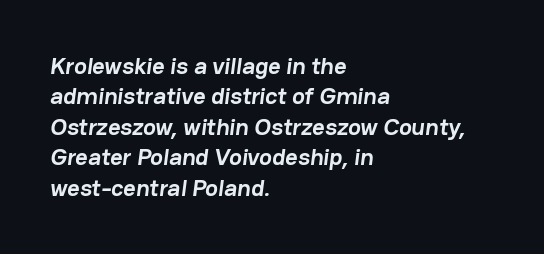
{"bold": "yes", "underline": "no", "align": "left", "line_spacing": "normal", "line_spacing_ratio": 1.27, "letter_spacing": "normal", "letter_spacing_em": 0.0, "glyph_px": 24}
